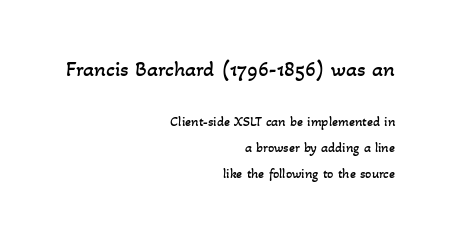
The image shows 22 px text type; set right-aligned, line spacing 1.84x, normal letter spacing, not underlined; the first (top) block is 1.57x larger.
